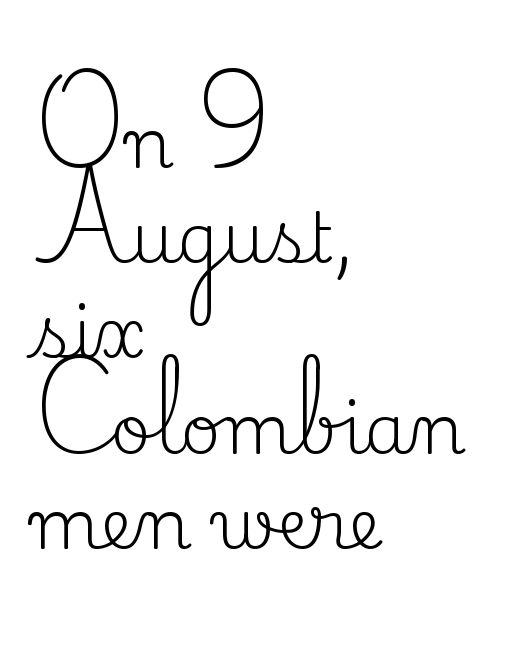
{"serif": "yes", "italic": "no", "bold": "no", "weight": "regular", "width": "normal", "stroke_contrast": "medium", "x_height": "small", "monospaced": "no", "underline": "no", "align": "left", "line_spacing": "normal", "line_spacing_ratio": 1.36, "letter_spacing": "normal", "letter_spacing_em": 0.0, "glyph_px": 70}
